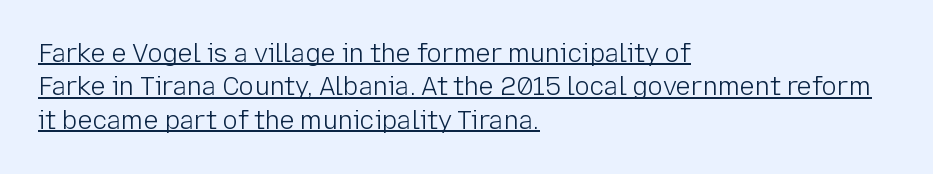
The image shows 25 px text type, upright; set left-aligned, normal line spacing (1.34x), normal letter spacing, underlined.
